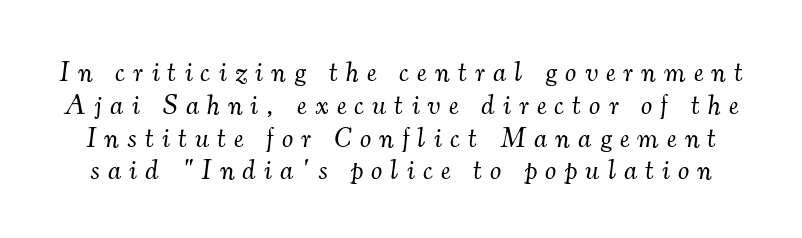
The image shows 28 px light serif type, italic (leaning right); set line spacing 1.17x, unusually wide letter spacing (+0.3 em), not underlined; medium stroke contrast and a small x-height.
